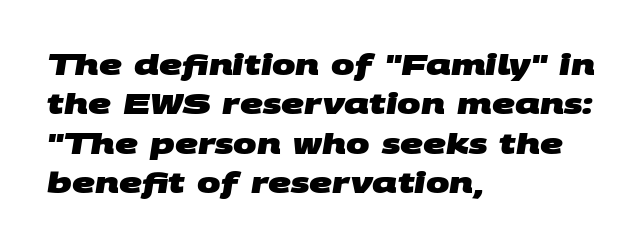
Q: Is the text bold? A: Yes.
Q: Is the typeface a serif or a sans-serif typeface? A: Sans-serif.
Q: Is the text underlined? A: No.
Q: How is the paragraph aligned? A: Left-aligned.
Q: Is the spacing between letters normal or unusually wide? A: Normal.
Q: Is the spacing between lines tight, normal or loose? A: Normal.
Q: Width (condensed, normal, or wide)? A: Wide.
Q: Stroke contrast? A: Medium.
Q: x-height? A: Large.
Q: Monospaced? A: No.
